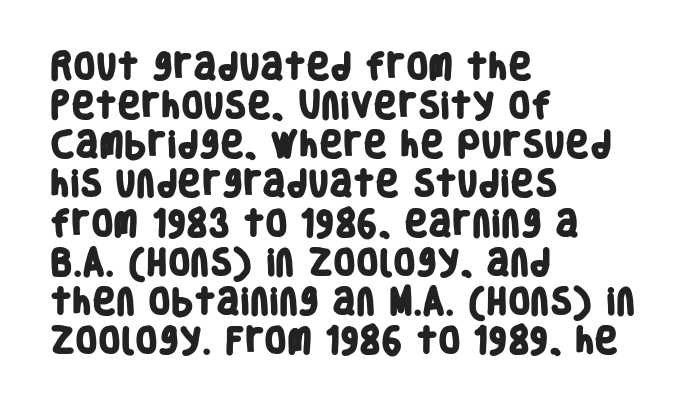
The rendering uses natural spacing where letterforms have individual widths. As a designer I'd log this as weight 700, bold. One-word summary of the alignment: left. The area under the type is left untouched. Words appear dense and cohesive because spacing is normal. I'd call this a sans setting — the letters go barefoot.
